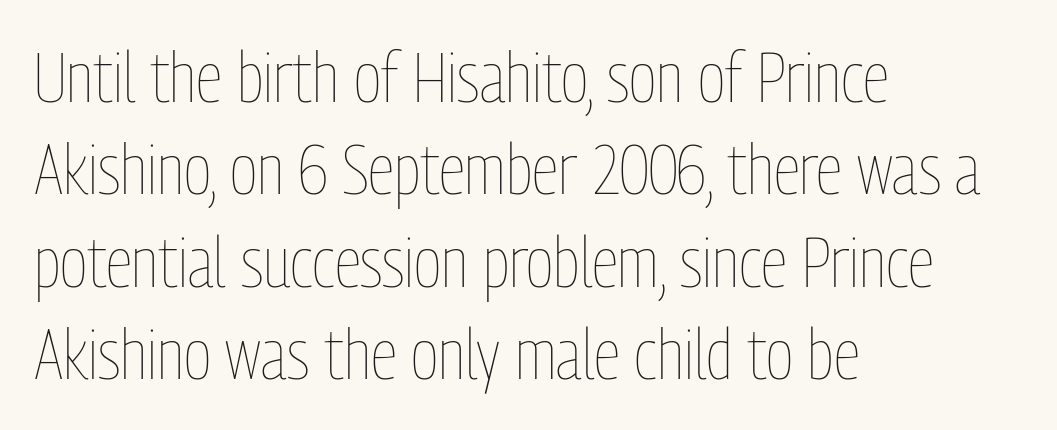
Lines of text with bare space underneath. Bold? No — there's no thickening of the strokes. Each word holds together tightly as a unit, with standard inter-letter gaps. The block of text has a typical density, with ordinary space between rows. A classic flush-left, rag-right setting is used for this passage. The lettering stays uniformly vertical, giving the passage a roman look.
